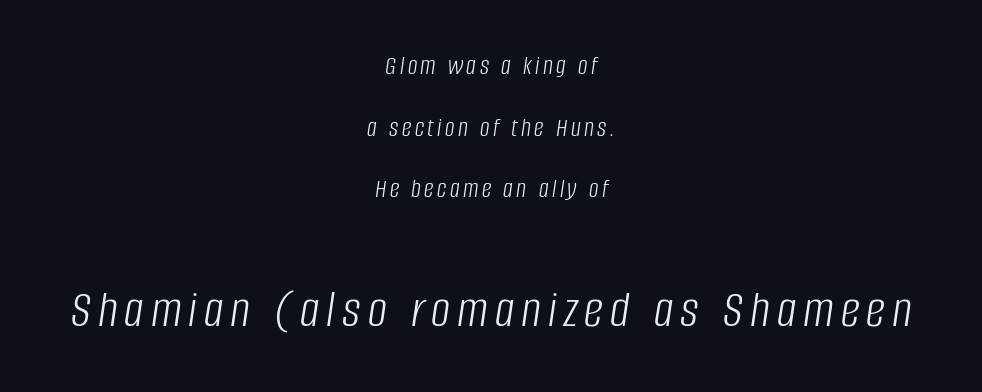
Q: Is the text bold? A: No.
Q: Is the text italic (slanted)? A: Yes, it leans right by about 8 degrees.
Q: Is the text underlined? A: No.
Q: How is the paragraph aligned? A: Centered.
Q: Is the spacing between lines tight, normal or loose? A: Loose.
Q: Which block of text is set in a larger size, the first (top) or the second (bottom)? A: The second (bottom) one.
Q: Width (condensed, normal, or wide)? A: Condensed.
Q: Stroke contrast? A: Low.
Q: x-height? A: Large.
Q: Monospaced? A: No.
